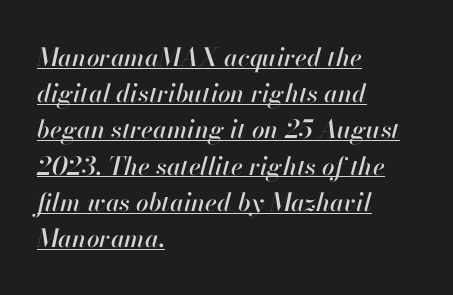
The image shows 25 px text type, italic (leaning right); set left-aligned, normal line spacing (1.45x), normal letter spacing, underlined.
